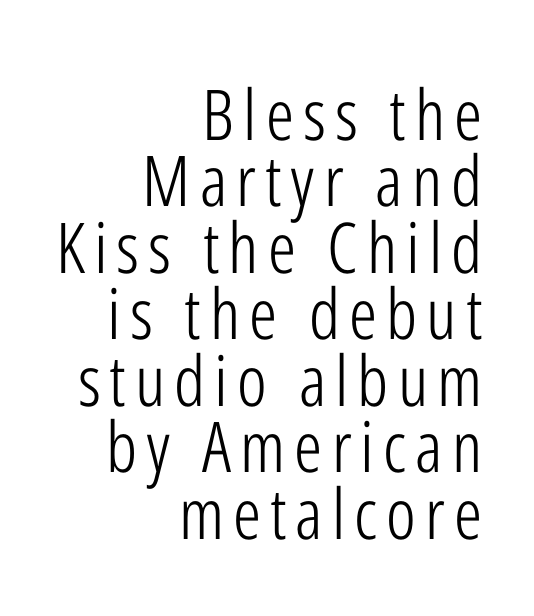
Tall strokes in this sample are plumb rather than angled. This block would grow much taller if given ordinary leading; it's compressed now. A typesetter would call this proportional, since set widths differ per character. Words float on clear page, feet unadorned. In terms of letterform style, serifs are entirely absent. Typeset ragged left — the right edge is the straight one.
